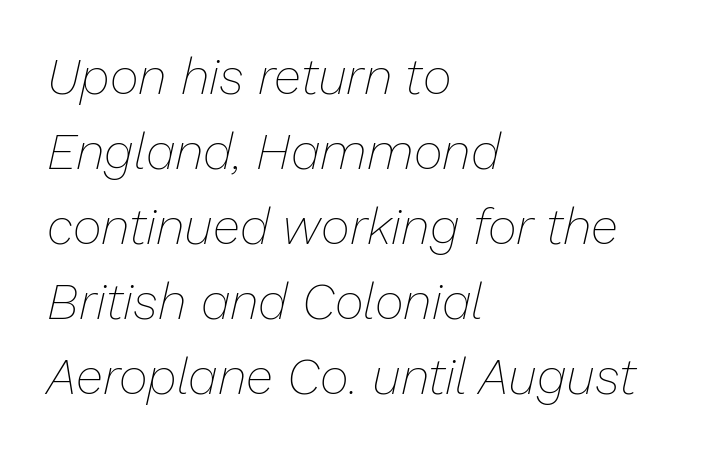
Quick note: italic. Short note: letters normally spaced. Stem width sits at or under what a default text font uses. The letters advance in unequal steps, a hallmark of proportional type. Descenders are the only things crossing below the line. Rows of type keep a routine distance in the vertical direction.
